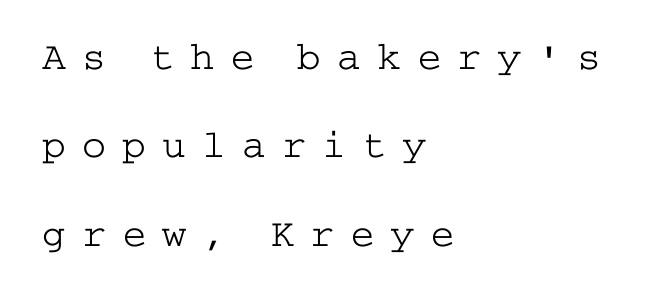
Q: Is the text bold? A: No.
Q: Is the text italic (slanted)? A: No, it is upright.
Q: Is the typeface a serif or a sans-serif typeface? A: Serif.
Q: Is the text underlined? A: No.
Q: How is the paragraph aligned? A: Left-aligned.
Q: Is the spacing between letters normal or unusually wide? A: Unusually wide.
Q: Is the spacing between lines tight, normal or loose? A: Loose.
Q: Width (condensed, normal, or wide)? A: Wide.
Q: Stroke contrast? A: Low.
Q: x-height? A: Medium.
